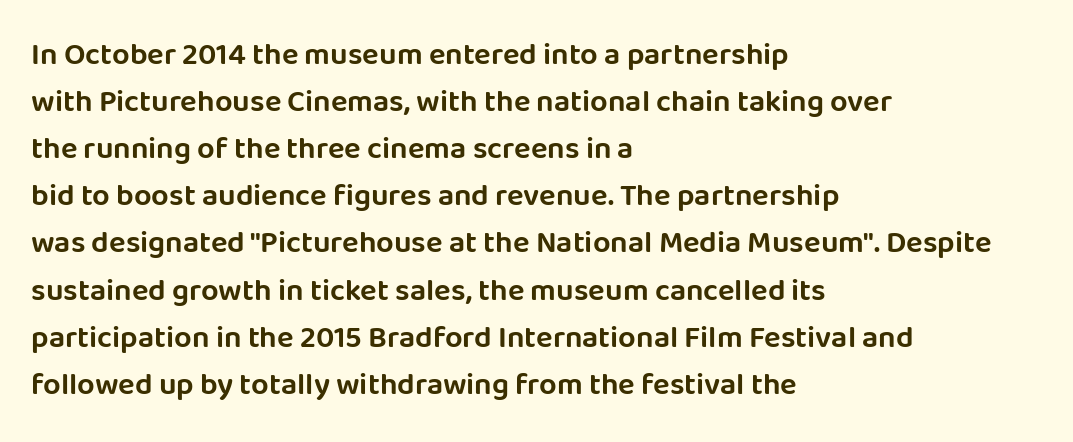
The image shows 31 px sans-serif type, upright; set left-aligned, normal line spacing (1.52x), normal letter spacing, not underlined; low stroke contrast and a large x-height.
